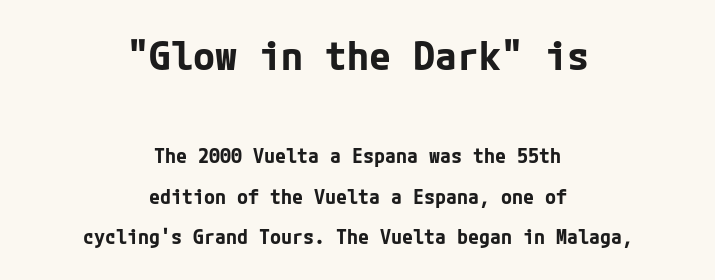
Here the first block reads like a headline and the second like body copy. Words float on clear page, feet unadorned. Compared with a flush-left layout, this one balances lines on the center instead. Its strokes are broad and dark, the hallmark of bold type. This sample uses an upright cut, with every glyph sitting square on the baseline.
